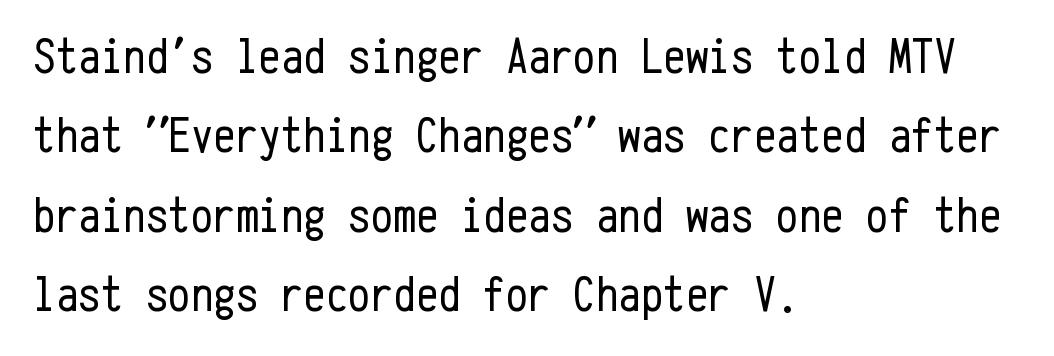
The image shows 50 px regular-weight, condensed sans-serif type, upright, monospaced; set left-aligned, normal line spacing (1.59x), normal letter spacing, not underlined; low stroke contrast and a medium x-height.
